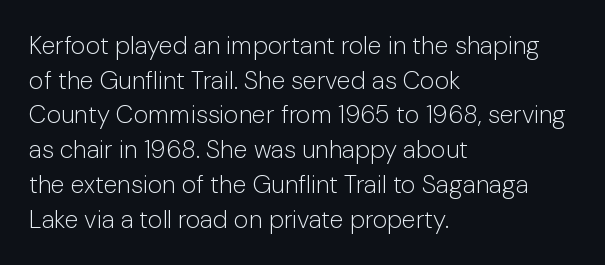
The letters stand straight up with perfectly vertical stems. The typesetter chose a ragged-right arrangement here. What's the leading like? Ordinary, nothing unusual. Nothing unusual about the tracking: characters are spaced as the font intends. Is the stroke heavy? The answer is a plain regular-or-lighter.
